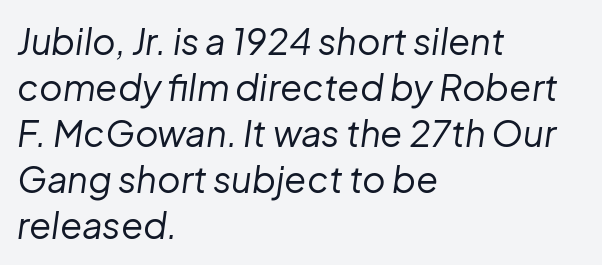
The image shows 36 px regular-weight type, italic (leaning right); set left-aligned, normal line spacing (1.28x), normal letter spacing, not underlined; low stroke contrast and a medium x-height.
